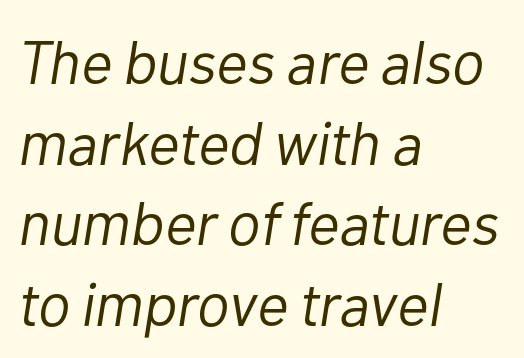
The image shows 61 px light type, italic (leaning right); set left-aligned, normal line spacing (1.32x), normal letter spacing, not underlined; low stroke contrast and a medium x-height.
